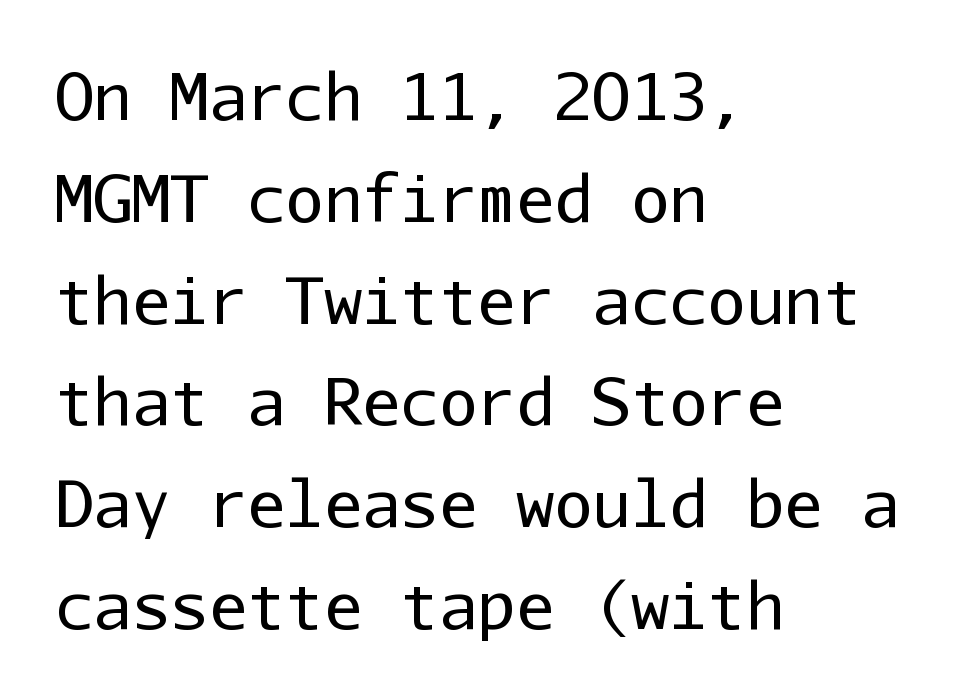
{"serif": "no", "italic": "no", "bold": "no", "weight": "regular", "width": "normal", "stroke_contrast": "low", "x_height": "medium", "monospaced": "yes", "underline": "no", "align": "left", "line_spacing": "normal", "line_spacing_ratio": 1.59, "letter_spacing": "normal", "letter_spacing_em": 0.0, "glyph_px": 64}
